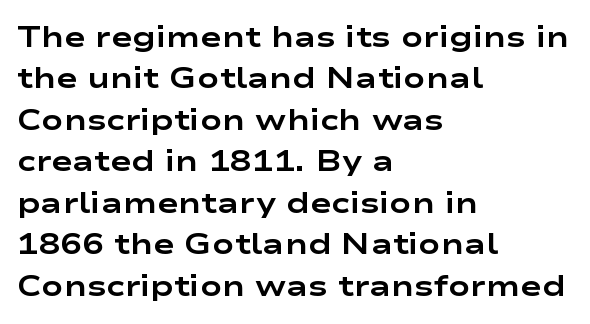
The image shows 29 px bold, wide sans-serif type, upright; set left-aligned, normal line spacing (1.43x), normal letter spacing, not underlined; low stroke contrast and a medium x-height.
